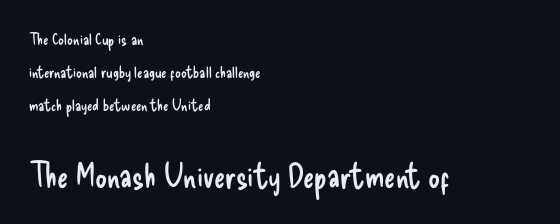
The image shows 33 px regular-weight, condensed sans-serif type, upright; set left-aligned, loose line spacing (2.07x), normal letter spacing, not underlined; the second (bottom) block is 2.06x larger; low stroke contrast and a small x-height.
